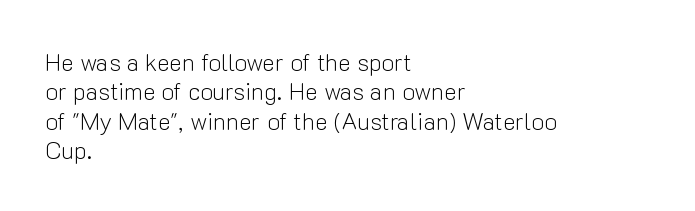
Notice how the stems are strictly vertical — no italics here. Standard letterfit; no display-style spreading of the glyphs. The space beneath each line is pristine and unruled. Counters stay open thanks to moderate or lighter strokes. A classic flush-left, rag-right setting is used for this passage.
